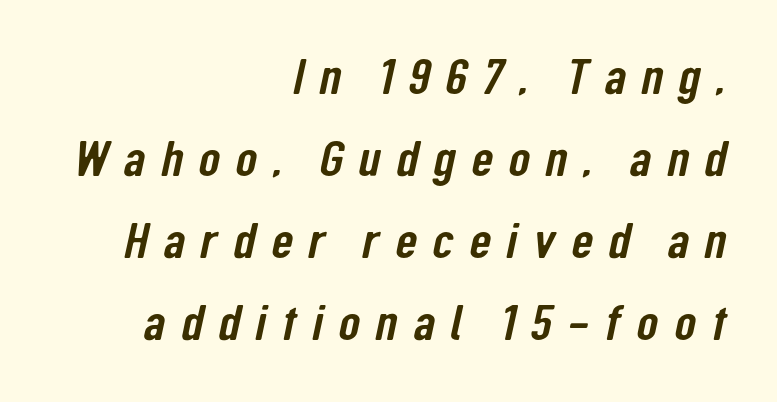
The image shows 50 px condensed sans-serif type; set right-aligned, normal line spacing (1.64x), unusually wide letter spacing (+0.31 em), not underlined; low stroke contrast and a medium x-height.
